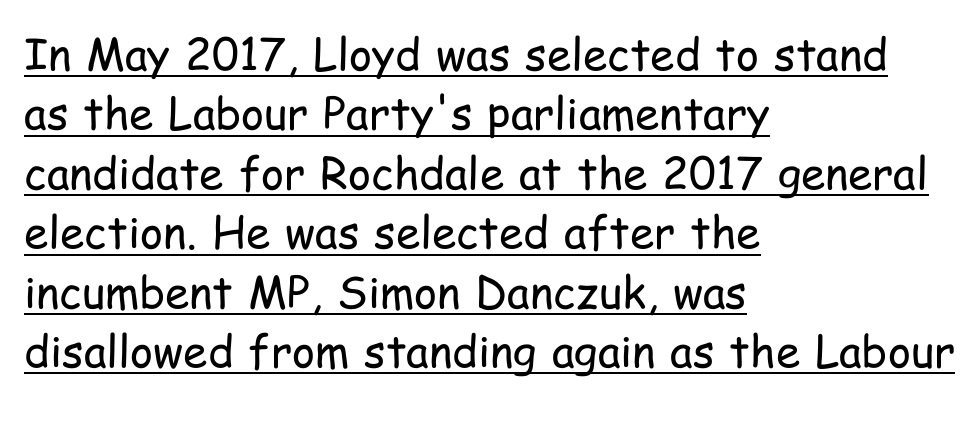
Compared with a typical body face, this is equally light or lighter still. Each letter's strokes conclude bluntly, with no projecting serifs. Tracking here is standard; glyphs follow each other at the usual distance. No italicization has been applied; the sample stays upright.
